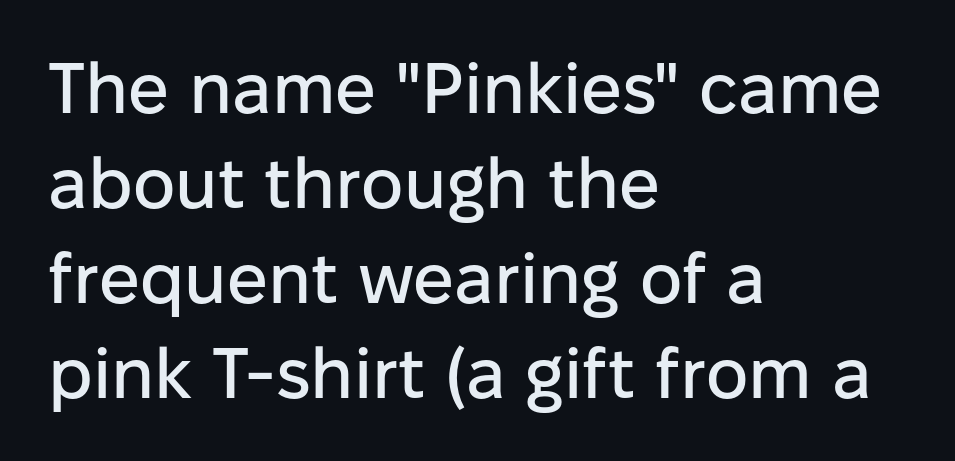
{"serif": "no", "italic": "no", "width": "normal", "stroke_contrast": "low", "x_height": "medium", "monospaced": "no", "underline": "no", "align": "left", "line_spacing": "normal", "line_spacing_ratio": 1.32, "letter_spacing": "normal", "letter_spacing_em": 0.0, "glyph_px": 72}
